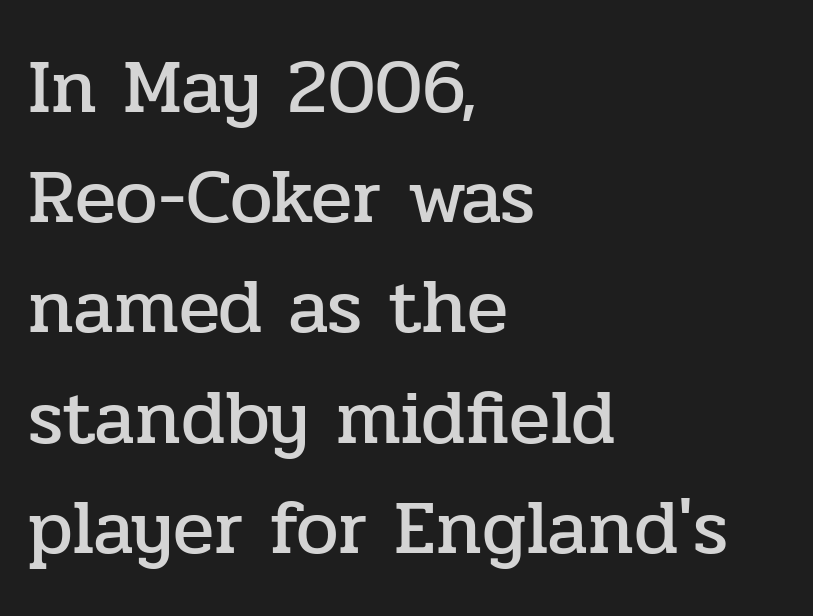
The image shows 76 px serif type, upright; set left-aligned, normal line spacing (1.45x), normal letter spacing, not underlined; low stroke contrast and a medium x-height.
